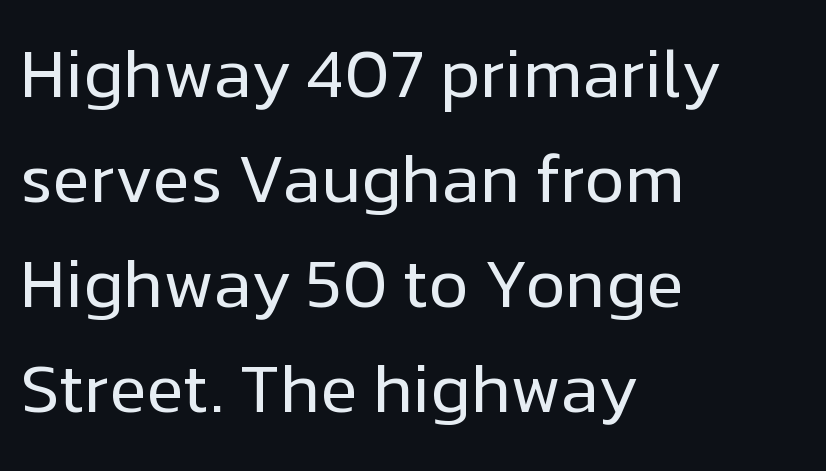
The image shows 69 px regular-weight sans-serif type, upright; set left-aligned, normal line spacing (1.52x), normal letter spacing, not underlined; low stroke contrast and a medium x-height.
